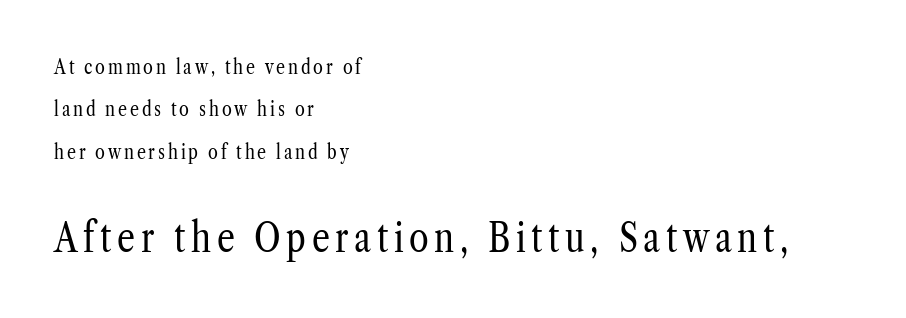
The image shows 40 px regular-weight, condensed serif type, upright; set left-aligned, loose line spacing (2.12x), not underlined; the second (bottom) block is 2.0x larger; low stroke contrast and a medium x-height.
